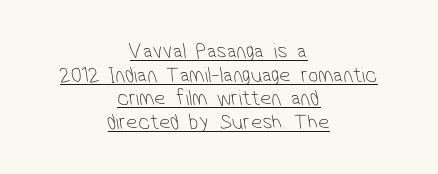
{"bold": "no", "underline": "yes", "align": "center", "line_spacing": "tight", "line_spacing_ratio": 1.07, "letter_spacing": "normal", "letter_spacing_em": 0.0, "glyph_px": 22}
